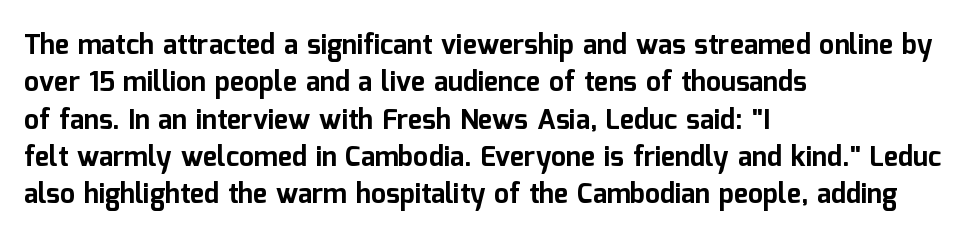
It's the straight-up-and-down kind of type. The lines are quadded left. Letter spacing: default. Rule under the text: the space is simply empty. The space between consecutive lines is moderate. Notice how thick the strokes are: this is what a full bold looks like.
